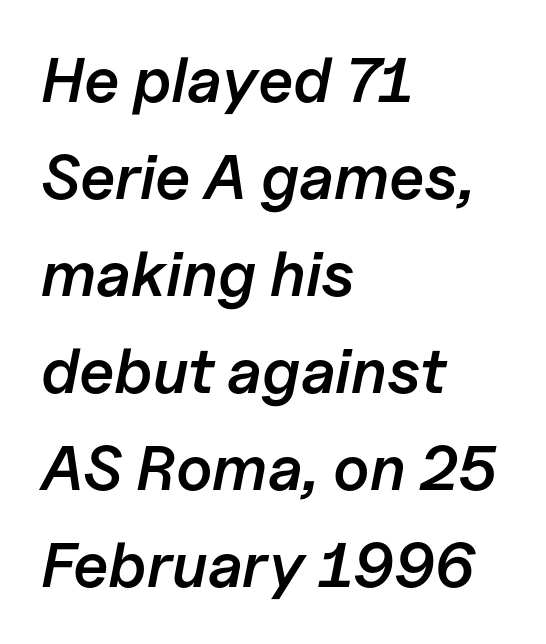
{"italic": "yes", "lean": "right", "slant_degrees": 11, "bold": "semi", "weight": "semibold", "width": "normal", "stroke_contrast": "low", "x_height": "medium", "monospaced": "no", "underline": "no", "align": "left", "line_spacing": "normal", "line_spacing_ratio": 1.54, "letter_spacing": "normal", "letter_spacing_em": 0.0, "glyph_px": 63}
